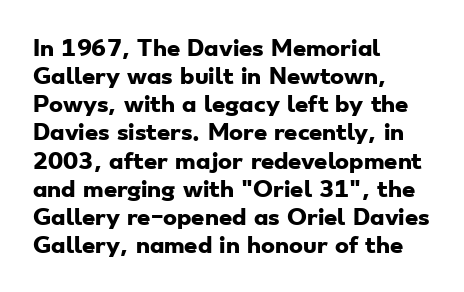
{"bold": "yes", "underline": "no", "align": "left", "line_spacing": "normal", "line_spacing_ratio": 1.34, "letter_spacing": "normal", "letter_spacing_em": 0.0, "glyph_px": 21}
